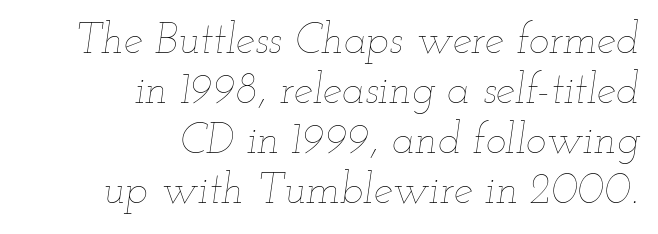
The image shows 43 px thin, wide type, italic (leaning right); set right-aligned, line spacing 1.16x, normal letter spacing, not underlined; low stroke contrast and a small x-height.
